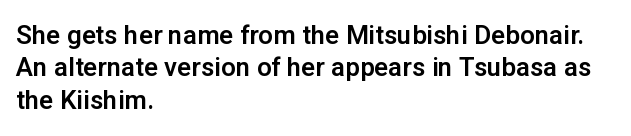
Q: Is the text italic (slanted)? A: No, it is upright.
Q: Is the text underlined? A: No.
Q: How is the paragraph aligned? A: Left-aligned.
Q: Is the spacing between letters normal or unusually wide? A: Normal.
Q: Is the spacing between lines tight, normal or loose? A: Normal.
